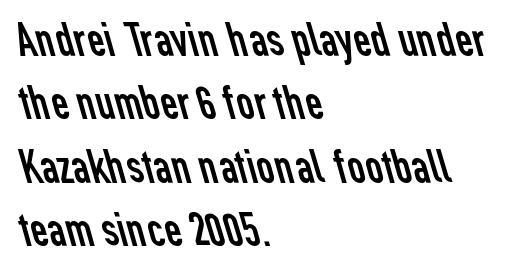
{"serif": "no", "bold": "no", "weight": "regular", "width": "normal", "stroke_contrast": "low", "x_height": "medium", "monospaced": "no", "underline": "no", "align": "left", "line_spacing": "normal", "line_spacing_ratio": 1.32, "letter_spacing": "normal", "letter_spacing_em": 0.0, "glyph_px": 48}
